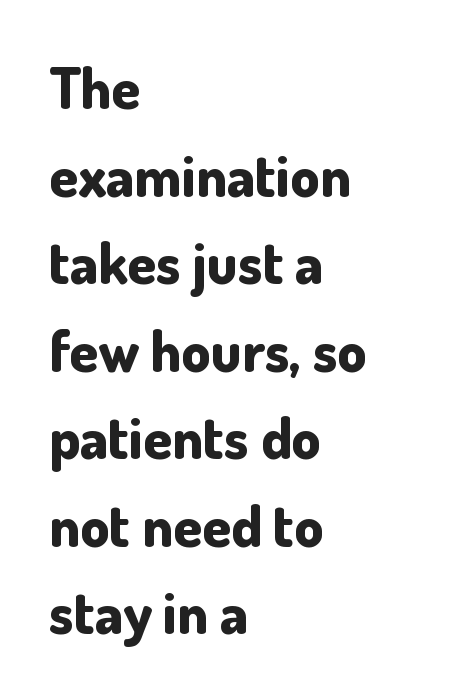
The image shows 58 px bold sans-serif type, upright; set left-aligned, normal line spacing (1.51x), normal letter spacing, not underlined; low stroke contrast and a small x-height.
